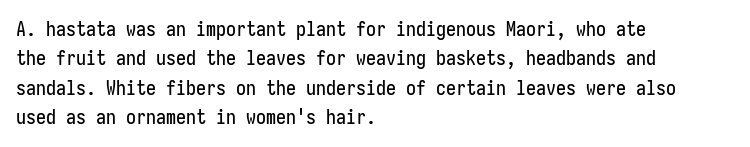
The image shows 20 px text type, upright; set left-aligned, normal line spacing (1.47x), normal letter spacing, not underlined.
